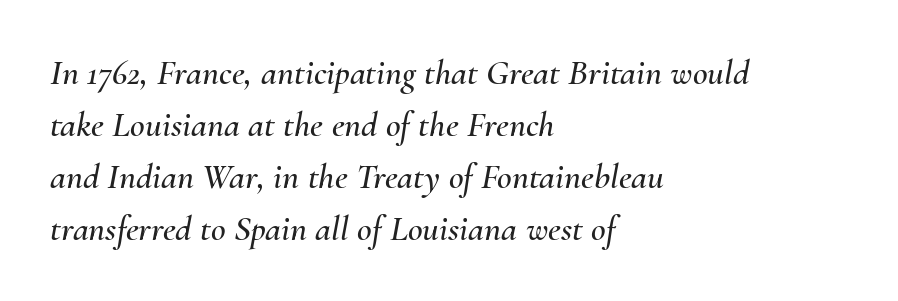
Q: Is the text italic (slanted)? A: Yes, it leans right by about 10 degrees.
Q: Is the text underlined? A: No.
Q: How is the paragraph aligned? A: Left-aligned.
Q: Is the spacing between letters normal or unusually wide? A: Normal.
Q: Is the spacing between lines tight, normal or loose? A: Normal.
Q: Width (condensed, normal, or wide)? A: Normal.
Q: Stroke contrast? A: Medium.
Q: x-height? A: Small.
Q: Monospaced? A: No.
